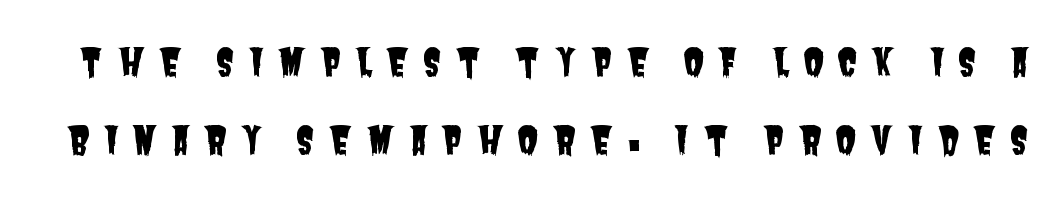
{"serif": "no", "width": "condensed", "stroke_contrast": "low", "x_height": "large", "monospaced": "no", "underline": "no", "line_spacing": "loose", "line_spacing_ratio": 2.06, "letter_spacing": "wide", "letter_spacing_em": 0.36, "glyph_px": 38}
